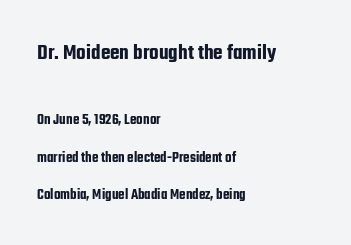
The image shows 22 px text type, upright; set left-aligned, loose line spacing (2.49x), normal letter spacing, not underlined; the first (top) block is 1.47x larger.
